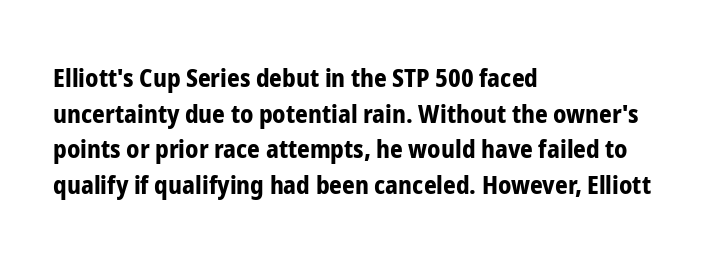
The image shows 25 px bold type, upright; set left-aligned, normal line spacing (1.43x), normal letter spacing, not underlined.
